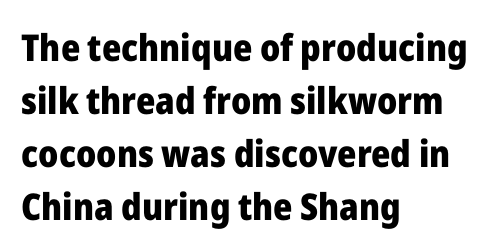
Spacing verdict: proportional, widths tailored to each character. You'd pick this weight for a headline — it's a proper bold. In terms of letterspacing, this is plain default setting. No feet cap the strokes, marking this as sans-serif type. Ordinary non-slanted type is in use.
